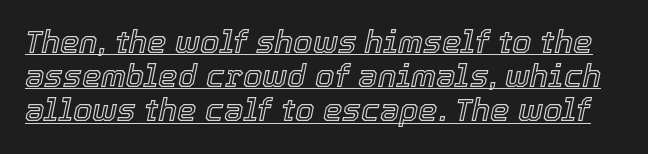
You can tell it's italic because the verticals aren't actually vertical. Line spacing here is tight. Character widths vary here, with narrow letters taking less room than wide ones. This is underlined copy, the kind a proofreader might mark for attention. Tracking here is standard; glyphs follow each other at the usual distance.
